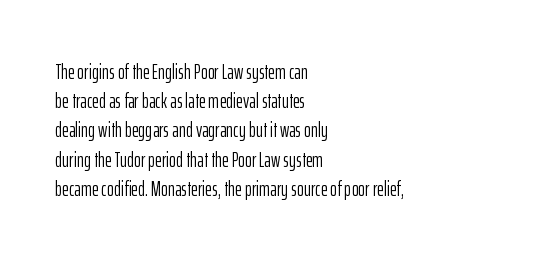
Tracking here is standard; glyphs follow each other at the usual distance. Heft: none added — not bold. These lines are set flush left with a ragged right edge. The letters stand straight up with perfectly vertical stems. Has an underline been added? It has not.
